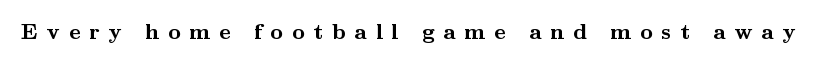
Q: Is the text bold? A: Yes.
Q: Is the text italic (slanted)? A: No, it is upright.
Q: Is the text underlined? A: No.
Q: Is the spacing between letters normal or unusually wide? A: Unusually wide.
